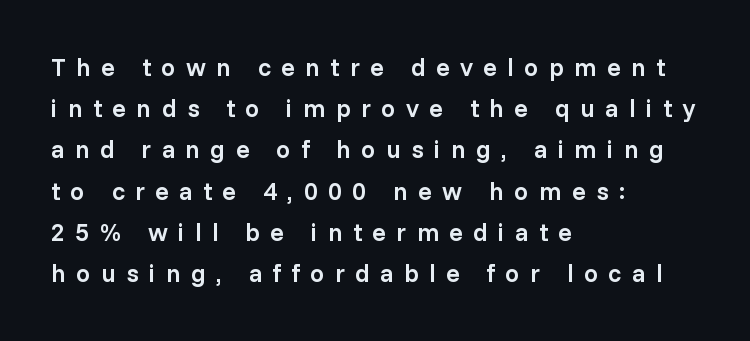
{"italic": "no", "bold": "semi", "underline": "no", "align": "left", "line_spacing": "normal", "line_spacing_ratio": 1.65, "letter_spacing": "wide", "letter_spacing_em": 0.42, "glyph_px": 25}
